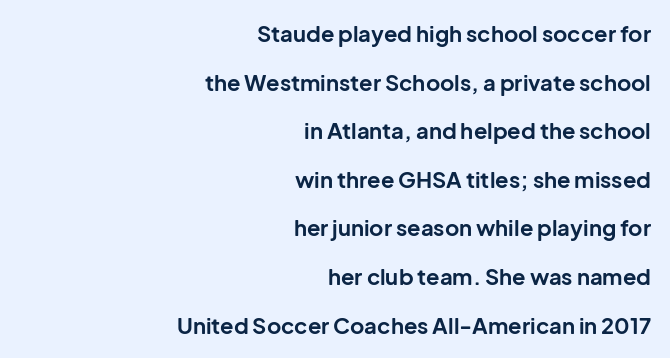
{"italic": "no", "bold": "yes", "underline": "no", "align": "right", "line_spacing": "loose", "line_spacing_ratio": 2.21, "letter_spacing": "normal", "letter_spacing_em": 0.0, "glyph_px": 22}
